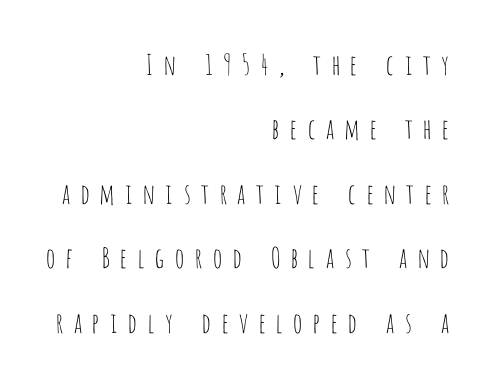
Q: Is the text bold? A: No.
Q: Is the text italic (slanted)? A: No, it is upright.
Q: Is the typeface a serif or a sans-serif typeface? A: Sans-serif.
Q: Is the text underlined? A: No.
Q: How is the paragraph aligned? A: Right-aligned.
Q: Is the spacing between letters normal or unusually wide? A: Unusually wide.
Q: Is the spacing between lines tight, normal or loose? A: Loose.
Q: Width (condensed, normal, or wide)? A: Condensed.
Q: Stroke contrast? A: Low.
Q: x-height? A: Large.
Q: Monospaced? A: No.
